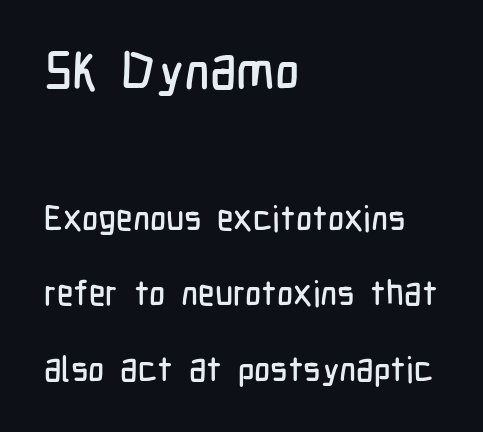
{"serif": "no", "italic": "no", "width": "condensed", "stroke_contrast": "low", "x_height": "medium", "monospaced": "no", "underline": "no", "align": "left", "line_spacing": "loose", "line_spacing_ratio": 2.16, "letter_spacing": "normal", "letter_spacing_em": 0.0, "larger_block": "first", "size_ratio": 1.51, "glyph_px": 53}
